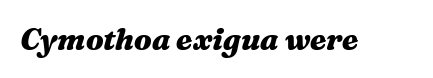
{"italic": "yes", "lean": "right", "slant_degrees": 16, "bold": "yes", "weight": "heavy", "width": "wide", "stroke_contrast": "medium", "x_height": "medium", "monospaced": "no", "underline": "no", "letter_spacing": "normal", "letter_spacing_em": 0.0, "glyph_px": 30}
